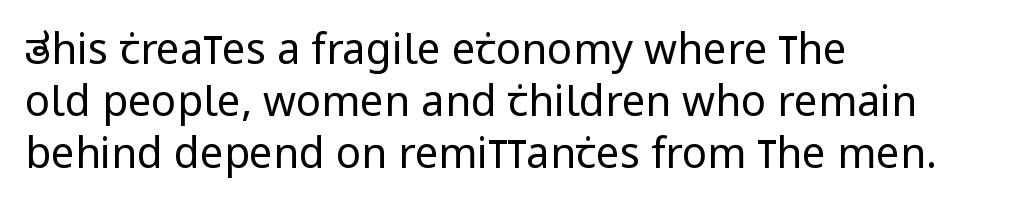
Q: Is the text bold? A: No.
Q: Is the text italic (slanted)? A: No, it is upright.
Q: Is the typeface a serif or a sans-serif typeface? A: Sans-serif.
Q: Is the text underlined? A: No.
Q: How is the paragraph aligned? A: Left-aligned.
Q: Is the spacing between letters normal or unusually wide? A: Normal.
Q: Width (condensed, normal, or wide)? A: Condensed.
Q: Stroke contrast? A: Low.
Q: x-height? A: Large.
Q: Monospaced? A: No.
